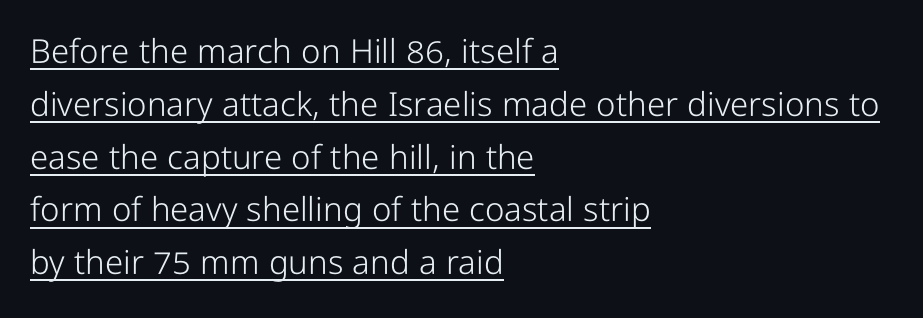
The image shows 33 px light, condensed sans-serif type, upright; set left-aligned, normal line spacing (1.6x), normal letter spacing, underlined; low stroke contrast and a medium x-height.
